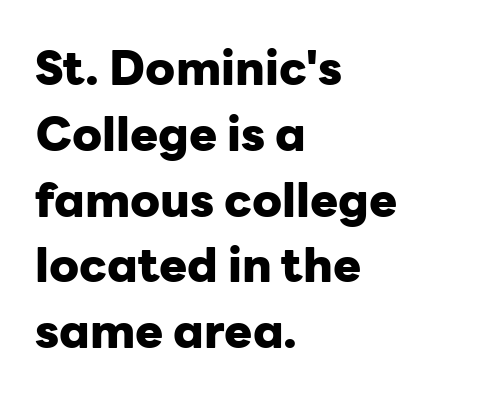
Weight check: bold — yes, fully. Just letters on the line, the space beneath them empty. The type is set solid horizontally, with unmodified tracking. Is there much room between lines? A standard amount, neither cramped nor airy.
